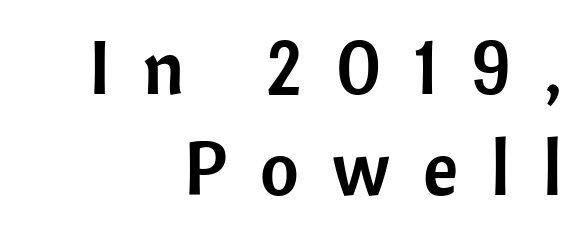
Q: Is the text italic (slanted)? A: No, it is upright.
Q: Is the typeface a serif or a sans-serif typeface? A: Sans-serif.
Q: Is the text underlined? A: No.
Q: How is the paragraph aligned? A: Right-aligned.
Q: Is the spacing between letters normal or unusually wide? A: Unusually wide.
Q: Is the spacing between lines tight, normal or loose? A: Normal.
Q: Width (condensed, normal, or wide)? A: Normal.
Q: Stroke contrast? A: Low.
Q: x-height? A: Medium.
Q: Monospaced? A: No.
